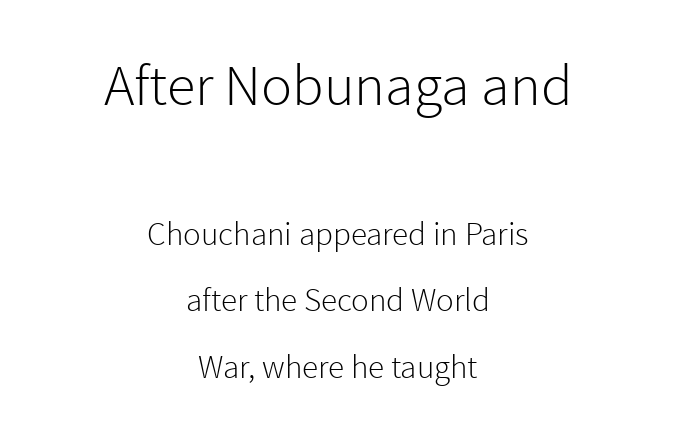
The image shows 58 px light sans-serif type, upright; set centered, loose line spacing (2.01x), normal letter spacing, not underlined; the first (top) block is 1.76x larger; low stroke contrast and a medium x-height.
